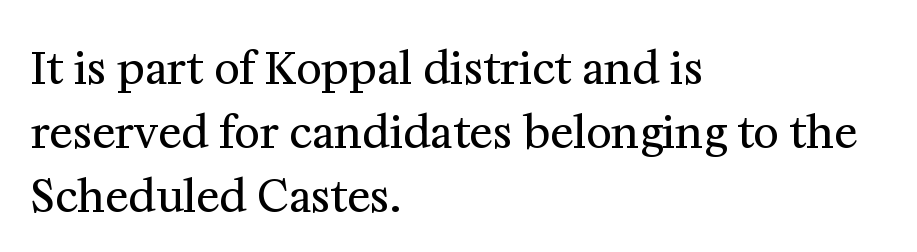
The image shows 44 px regular-weight serif type, upright; set left-aligned, normal line spacing (1.45x), normal letter spacing, not underlined; medium stroke contrast and a medium x-height.
